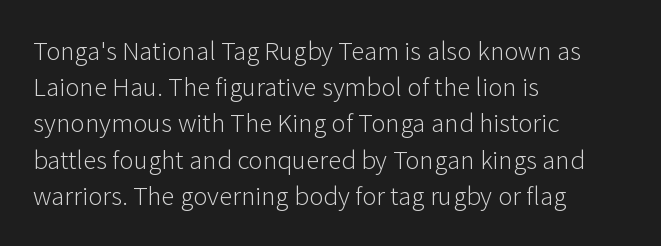
Q: Is the text bold? A: No.
Q: Is the text italic (slanted)? A: No, it is upright.
Q: Is the text underlined? A: No.
Q: How is the paragraph aligned? A: Left-aligned.
Q: Is the spacing between letters normal or unusually wide? A: Normal.
Q: Is the spacing between lines tight, normal or loose? A: Normal.
